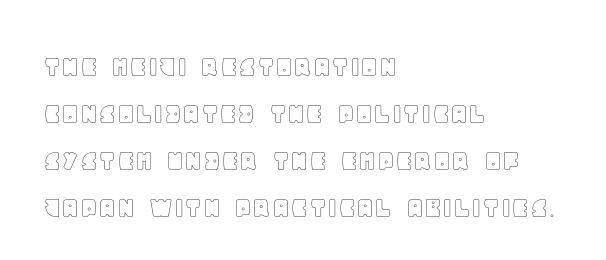
The image shows 32 px text type, upright; set left-aligned, normal line spacing (1.47x), normal letter spacing, not underlined; a large x-height.
